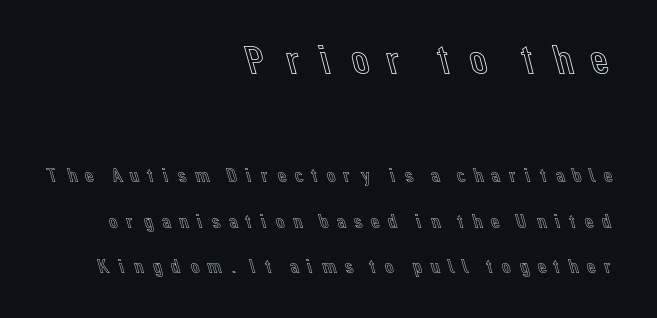
Leading is clearly above the norm, producing a sparse column. A student would call this right alignment; a typographer would say flush right, rag left. Looks like regular typesetting: each glyph gets only the width it needs. Has an underline been added? It has not.
